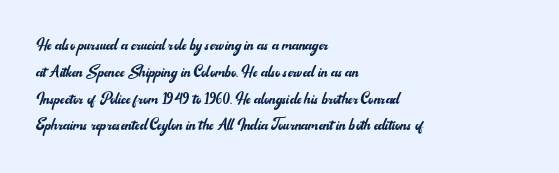
{"bold": "no", "underline": "no", "align": "left", "line_spacing": "normal", "line_spacing_ratio": 1.34, "letter_spacing": "normal", "letter_spacing_em": 0.0, "glyph_px": 20}
